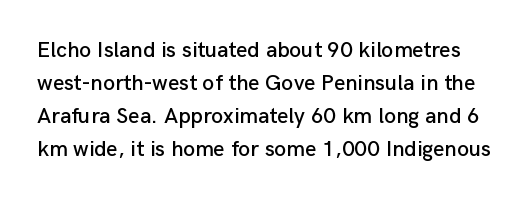
Q: Is the text italic (slanted)? A: No, it is upright.
Q: Is the text underlined? A: No.
Q: Is the spacing between letters normal or unusually wide? A: Normal.
Q: Is the spacing between lines tight, normal or loose? A: Normal.
